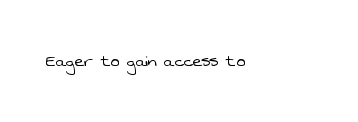
Q: Is the text bold? A: No.
Q: Is the text underlined? A: No.
Q: How is the paragraph aligned? A: Left-aligned.
Q: Is the spacing between letters normal or unusually wide? A: Normal.
